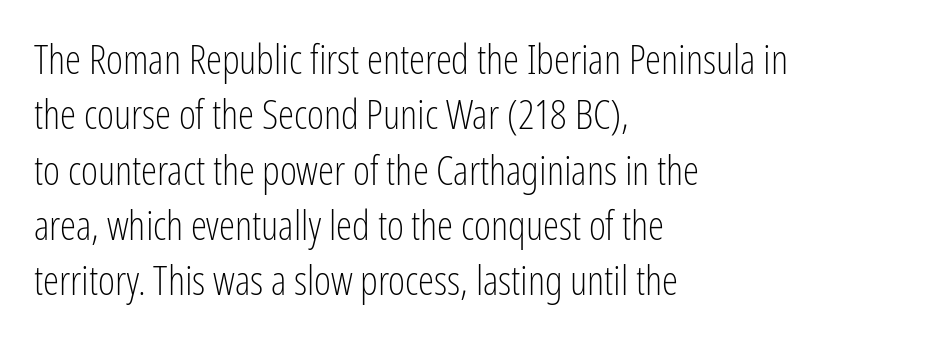
The image shows 41 px light, condensed sans-serif type, upright; set left-aligned, normal line spacing (1.35x), normal letter spacing, not underlined; low stroke contrast and a medium x-height.
